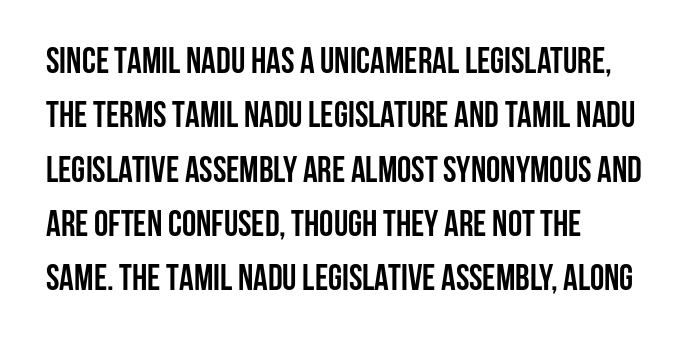
The image shows 36 px semibold, condensed sans-serif type, upright; set left-aligned, normal line spacing (1.51x), normal letter spacing, not underlined; low stroke contrast and a large x-height.
